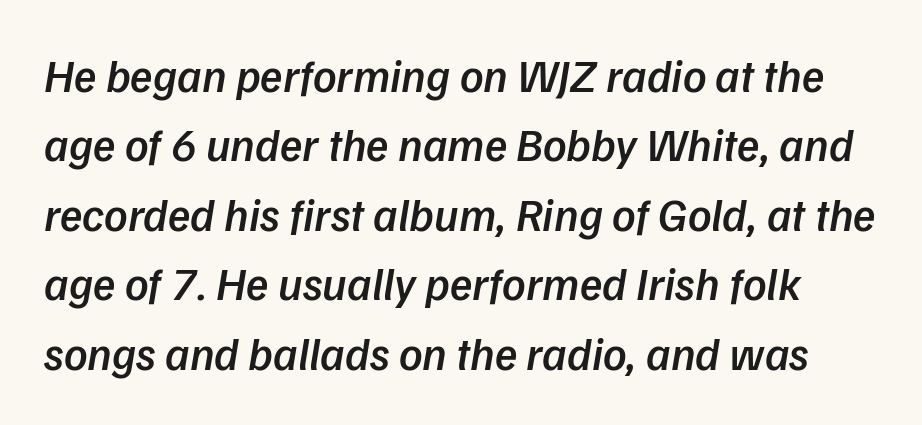
The image shows 46 px semibold sans-serif type; set normal line spacing (1.51x), normal letter spacing, not underlined; low stroke contrast and a medium x-height.
